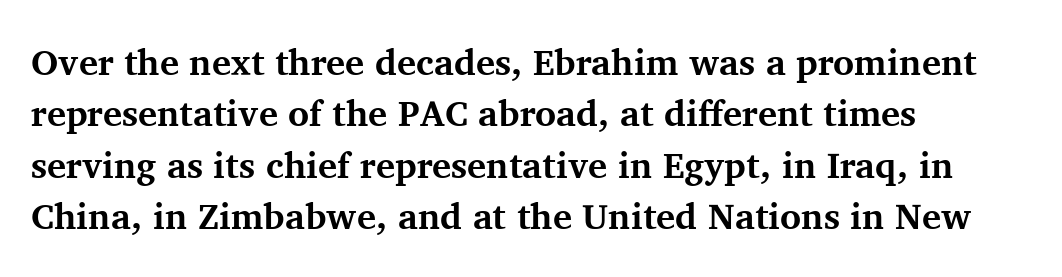
The image shows 36 px bold serif type, upright; set left-aligned, normal line spacing (1.43x), normal letter spacing, not underlined; medium stroke contrast and a medium x-height.
